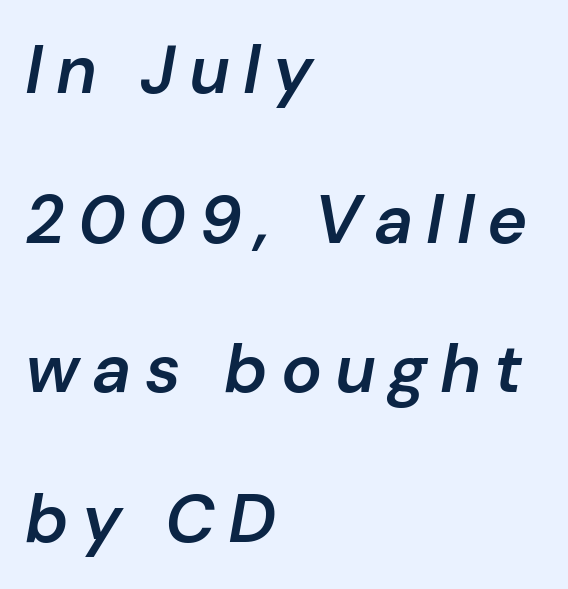
The image shows 68 px semibold type, italic (leaning right); set left-aligned, loose line spacing (2.2x), not underlined; low stroke contrast and a medium x-height.
